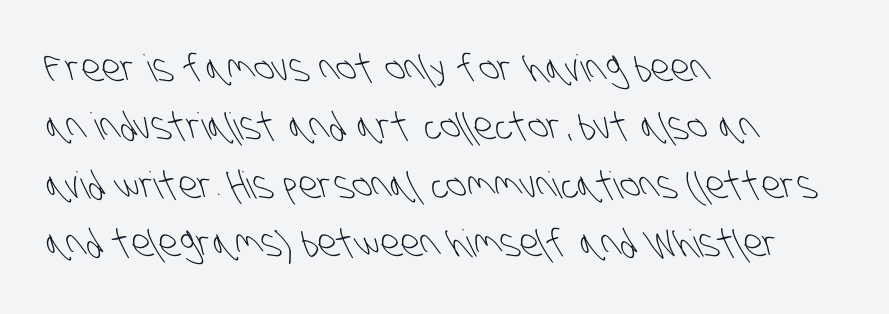
The image shows 37 px light, condensed sans-serif type; set left-aligned, normal line spacing (1.58x), normal letter spacing, not underlined; low stroke contrast and a large x-height.
